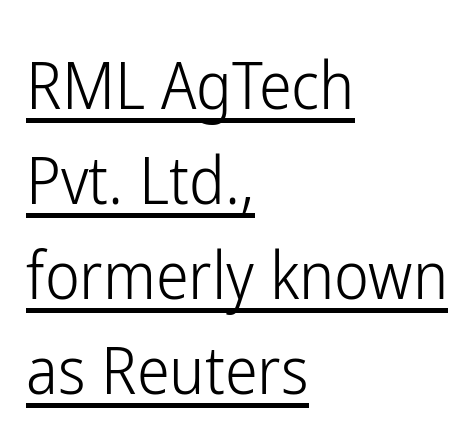
{"serif": "no", "italic": "no", "bold": "no", "weight": "light", "width": "condensed", "stroke_contrast": "low", "x_height": "medium", "monospaced": "no", "underline": "yes", "align": "left", "line_spacing": "normal", "line_spacing_ratio": 1.44, "letter_spacing": "normal", "letter_spacing_em": 0.0, "glyph_px": 66}
